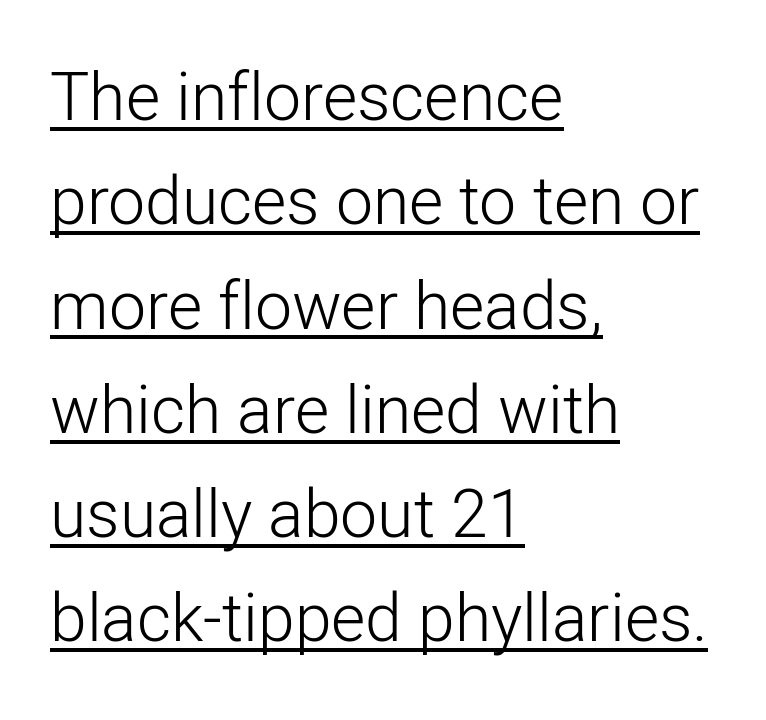
The image shows 66 px light sans-serif type, upright; set left-aligned, normal line spacing (1.58x), normal letter spacing, underlined; low stroke contrast and a medium x-height.
